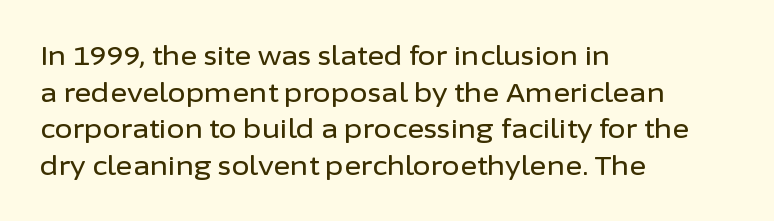
Q: Is the text italic (slanted)? A: No, it is upright.
Q: Is the text underlined? A: No.
Q: How is the paragraph aligned? A: Left-aligned.
Q: Is the spacing between letters normal or unusually wide? A: Normal.
Q: Is the spacing between lines tight, normal or loose? A: Normal.
